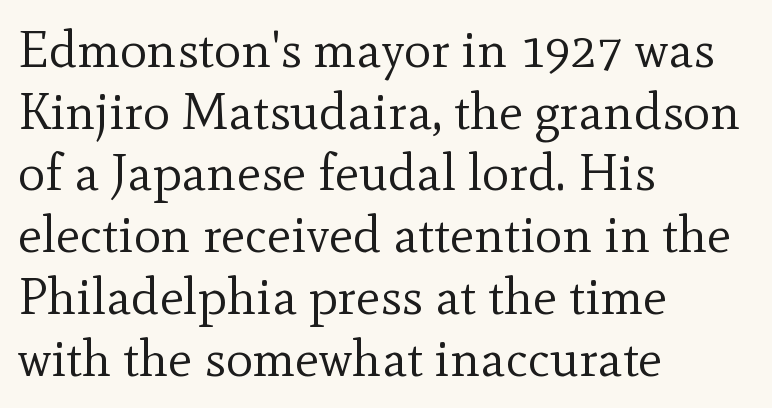
Posture: upright roman. Each letter keeps its own natural width here, so spacing adapts to shape. A quiet, ordinary-to-light weight characterises the typeface. Classification — serif.
